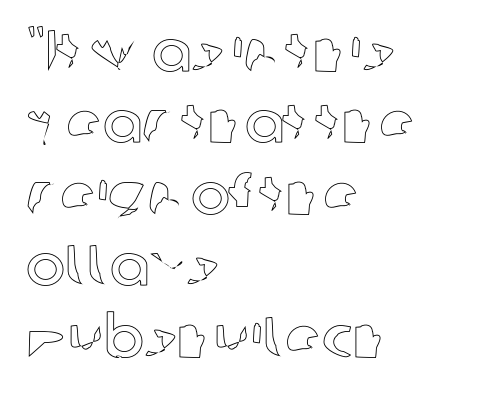
The image shows 59 px text type, upright; set left-aligned, line spacing 1.21x, normal letter spacing, not underlined; a medium x-height.
